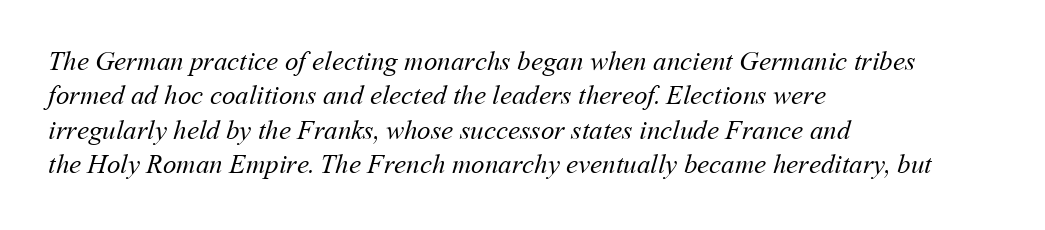
The paragraph shown leans on its left margin. Nothing unusual about the tracking: characters are spaced as the font intends. A normal amount of white space separates one row of letters from the next. These glyphs show unthickened strokes, regular width or finer.
